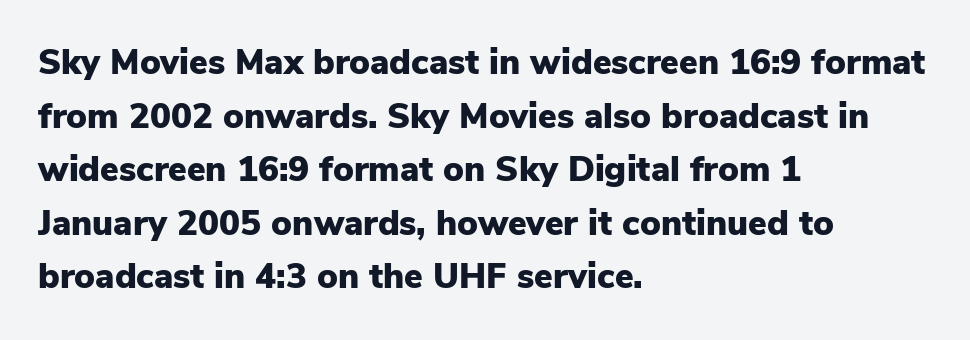
The image shows 35 px heavy sans-serif type, upright; set left-aligned, normal line spacing (1.53x), normal letter spacing, not underlined; low stroke contrast and a medium x-height.
